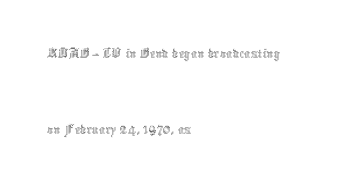
The image shows 31 px thin, condensed type, upright; set left-aligned, loose line spacing (2.45x), normal letter spacing, not underlined; a medium x-height.
